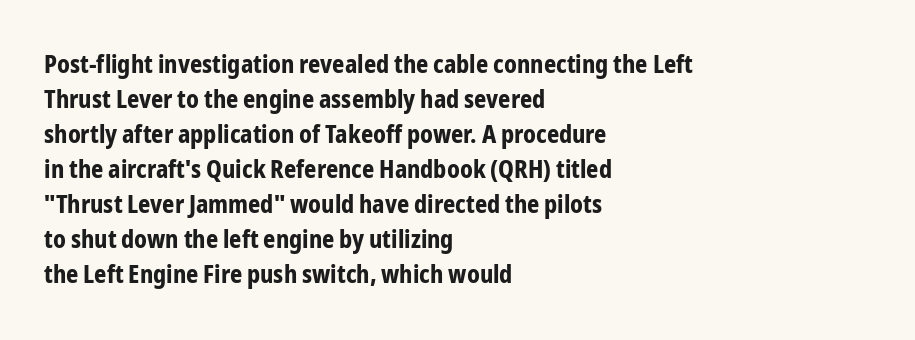
The image shows 24 px bold type, upright; set left-aligned, normal line spacing (1.46x), normal letter spacing, not underlined.
